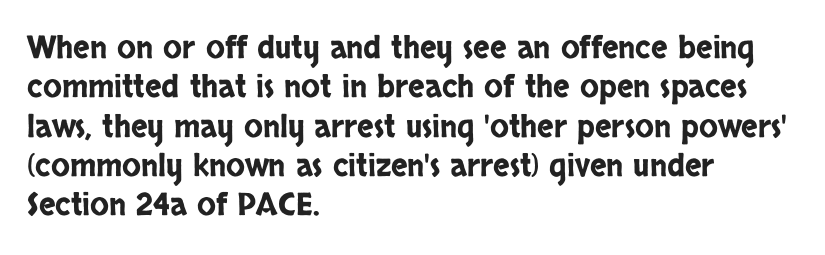
The image shows 31 px condensed sans-serif type, upright; set left-aligned, normal line spacing (1.27x), normal letter spacing, not underlined; low stroke contrast and a large x-height.
